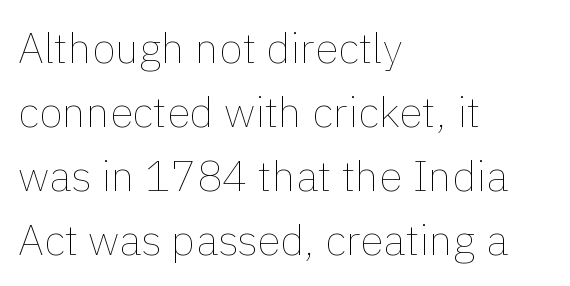
Q: Is the text bold? A: No.
Q: Is the text italic (slanted)? A: No, it is upright.
Q: Is the text underlined? A: No.
Q: How is the paragraph aligned? A: Left-aligned.
Q: Is the spacing between letters normal or unusually wide? A: Normal.
Q: Is the spacing between lines tight, normal or loose? A: Normal.
Q: Width (condensed, normal, or wide)? A: Normal.
Q: x-height? A: Medium.
Q: Monospaced? A: No.
